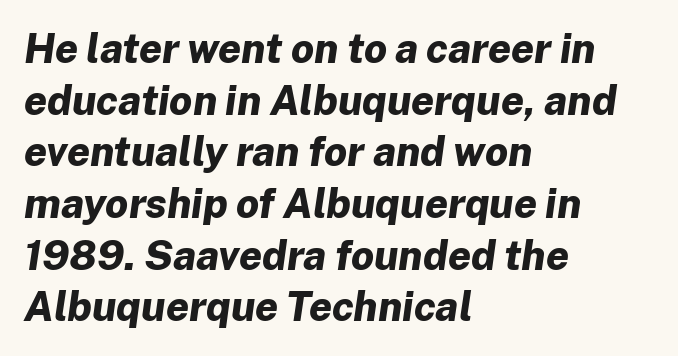
The image shows 41 px bold type, italic (leaning right); set left-aligned, normal line spacing (1.26x), normal letter spacing, not underlined; low stroke contrast and a medium x-height.
